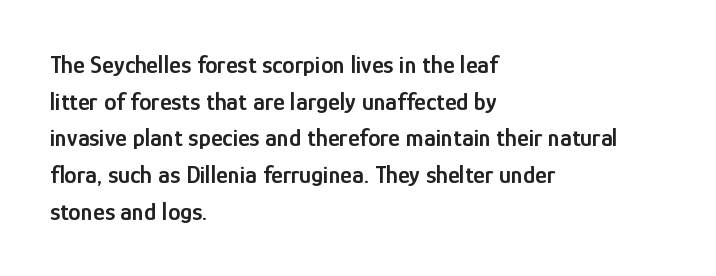
The image shows 25 px text type, upright; set left-aligned, normal line spacing (1.47x), normal letter spacing, not underlined.
